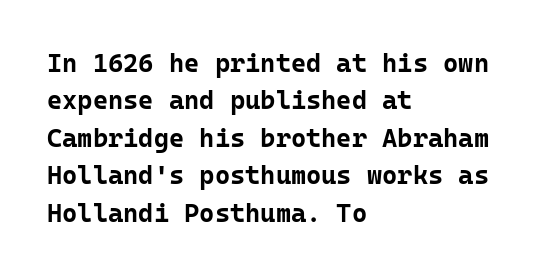
The image shows 26 px bold type, upright; set left-aligned, normal line spacing (1.44x), normal letter spacing, not underlined.
